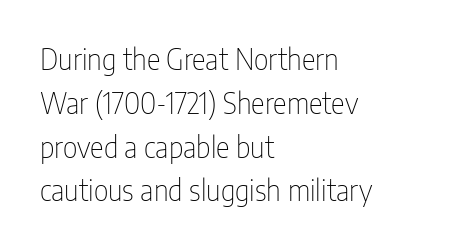
Short and long lines alike share a common starting point at left. Just letters on the line, the space beneath them empty. This rendering leaves character spacing at its baseline value. Quick note: interline space is typical. Is this a heavy cut? Hardly; it is regular or lighter. The passage shown is typed in a proportional face where columns would drift.
